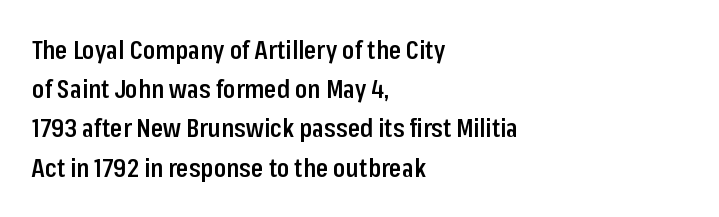
The image shows 25 px text type, upright; set left-aligned, normal line spacing (1.57x), normal letter spacing, not underlined.
